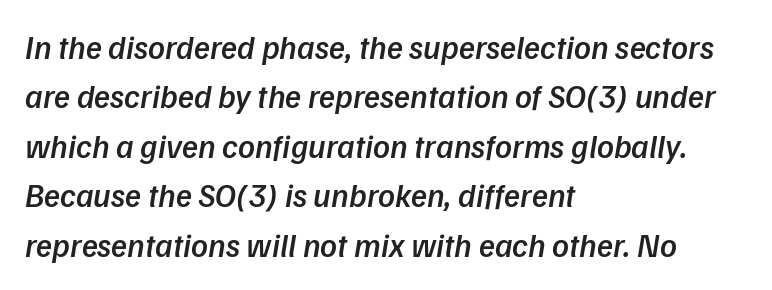
Q: Is the text bold? A: Semi-bold.
Q: Is the typeface a serif or a sans-serif typeface? A: Sans-serif.
Q: Is the text underlined? A: No.
Q: How is the paragraph aligned? A: Left-aligned.
Q: Is the spacing between letters normal or unusually wide? A: Normal.
Q: Is the spacing between lines tight, normal or loose? A: Normal.
Q: Width (condensed, normal, or wide)? A: Normal.
Q: Stroke contrast? A: Low.
Q: x-height? A: Medium.
Q: Monospaced? A: No.
